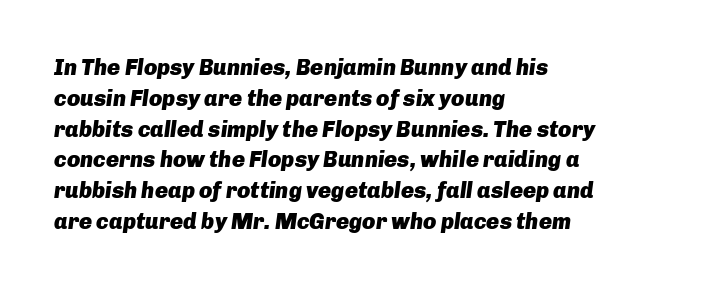
{"italic": "yes", "lean": "right", "slant_degrees": 8, "bold": "yes", "underline": "no", "align": "left", "line_spacing": "normal", "line_spacing_ratio": 1.4, "letter_spacing": "normal", "letter_spacing_em": 0.0, "glyph_px": 22}
